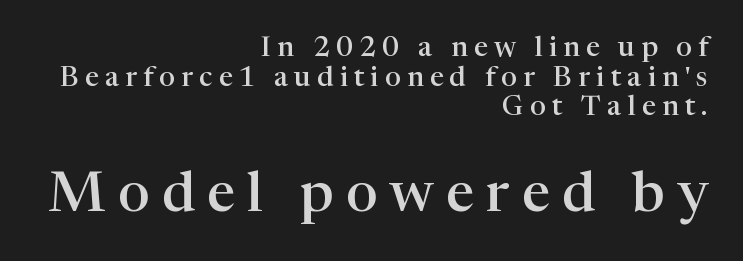
{"serif": "yes", "italic": "no", "bold": "semi", "weight": "semibold", "width": "normal", "stroke_contrast": "high", "x_height": "medium", "monospaced": "no", "underline": "no", "align": "right", "line_spacing": "tight", "line_spacing_ratio": 1.06, "letter_spacing": "wide", "letter_spacing_em": 0.22, "larger_block": "second", "size_ratio": 2.0, "glyph_px": 56}
